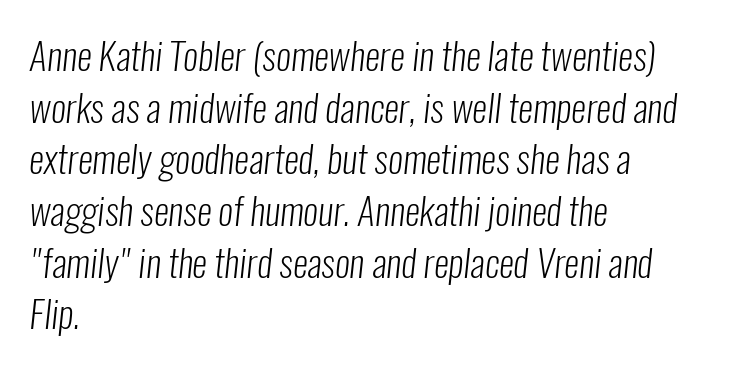
Compared with typical paragraphs, the rows here are spaced about the same. The lines in this sample share a left origin and differ only in where they stop. Here the glyphs are tracked normally, forming tight word shapes. You could not count columns in this text — the font is proportionally spaced. This is sans-serif lettering, the kind often seen on screens and signage. No letter is thick-stroked: the sample isn't bold.
